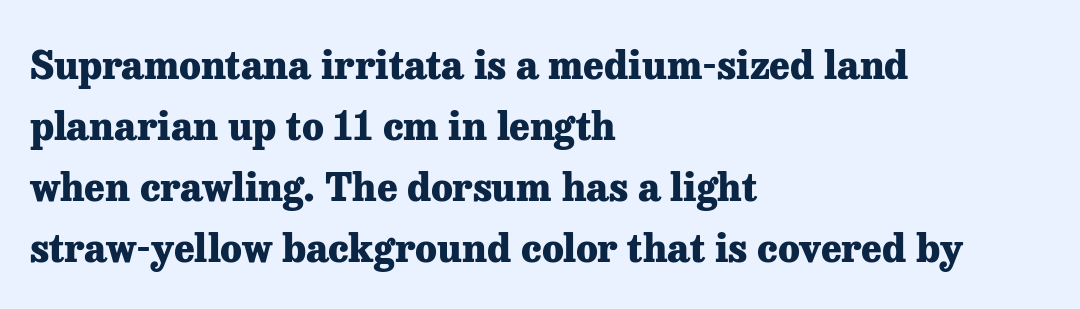
Q: Is the text bold? A: Yes.
Q: Is the text italic (slanted)? A: No, it is upright.
Q: Is the typeface a serif or a sans-serif typeface? A: Serif.
Q: Is the text underlined? A: No.
Q: How is the paragraph aligned? A: Left-aligned.
Q: Is the spacing between letters normal or unusually wide? A: Normal.
Q: Is the spacing between lines tight, normal or loose? A: Normal.
Q: Width (condensed, normal, or wide)? A: Normal.
Q: Stroke contrast? A: Low.
Q: x-height? A: Medium.
Q: Monospaced? A: No.
